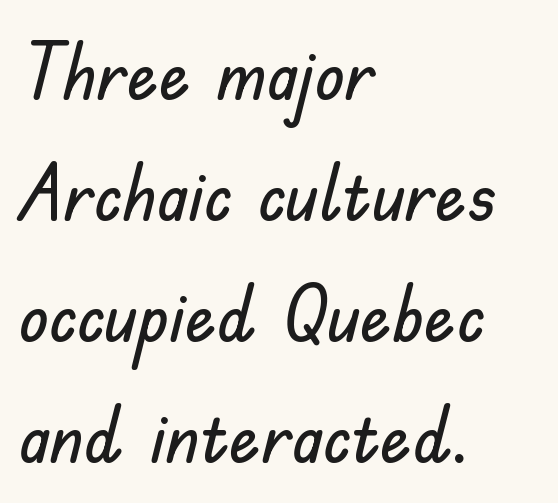
The image shows 78 px sans-serif type; set left-aligned, normal line spacing (1.55x), normal letter spacing, not underlined; low stroke contrast and a small x-height.
